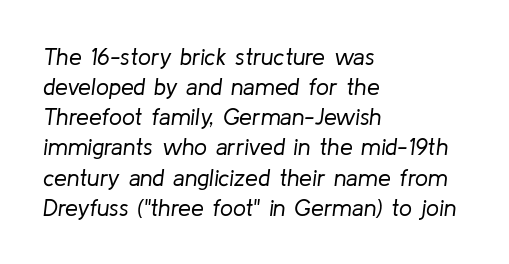
Q: Is the text bold? A: No.
Q: Is the text italic (slanted)? A: Yes, it leans right by about 8 degrees.
Q: Is the text underlined? A: No.
Q: How is the paragraph aligned? A: Left-aligned.
Q: Is the spacing between letters normal or unusually wide? A: Normal.
Q: Is the spacing between lines tight, normal or loose? A: Normal.
